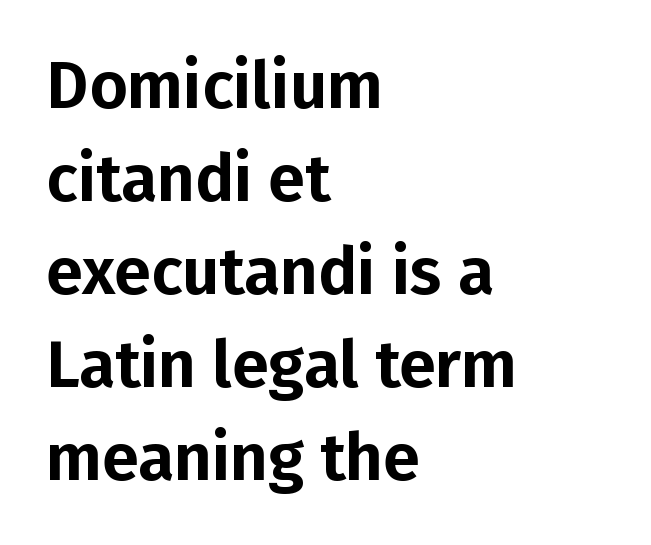
Note: no serifs on the glyphs. Standard letterfit; no display-style spreading of the glyphs. How would I describe the line gaps? Plain and ordinary. Is the block centered? No — it sits flush against the left margin. The lettering holds an erect, upright posture throughout.
